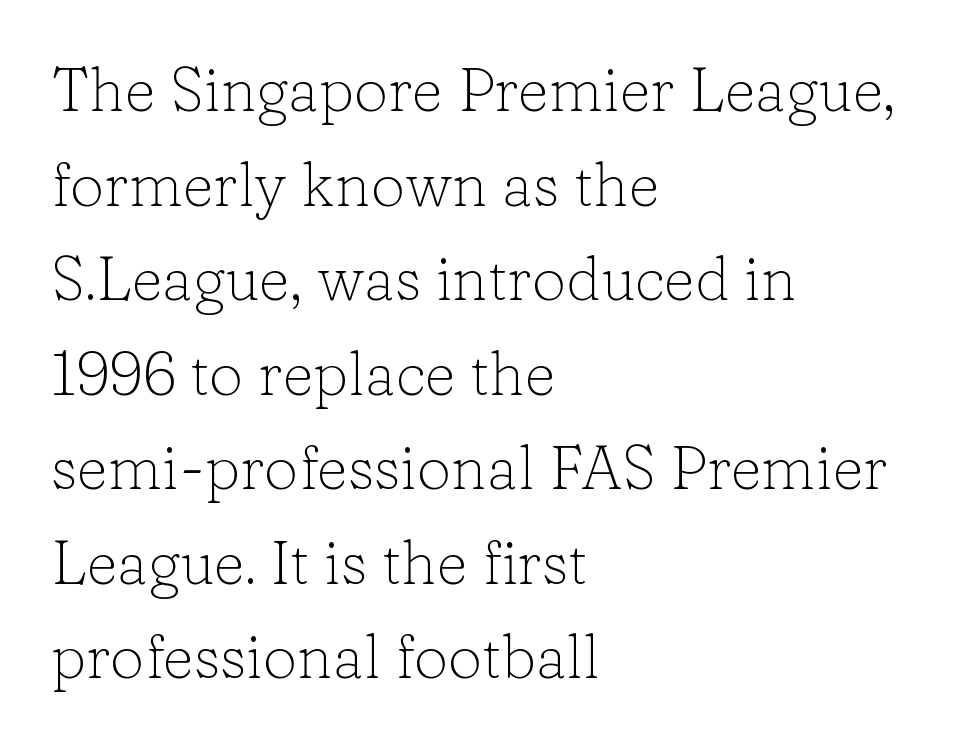
{"serif": "yes", "italic": "no", "bold": "no", "weight": "light", "width": "normal", "stroke_contrast": "low", "x_height": "medium", "monospaced": "no", "underline": "no", "align": "left", "line_spacing": "normal", "line_spacing_ratio": 1.55, "letter_spacing": "normal", "letter_spacing_em": 0.0, "glyph_px": 61}
